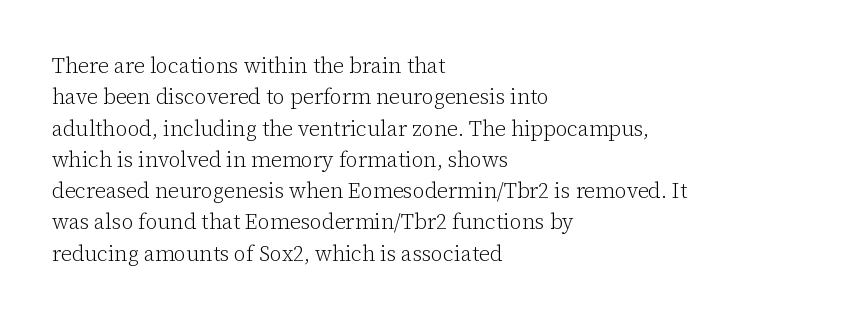
Ordinary non-slanted type is in use. Honestly, the row spacing looks completely unremarkable. These lines keep a tight, regular rhythm from letter to letter. These lines stack with their left ends in a neat column.
